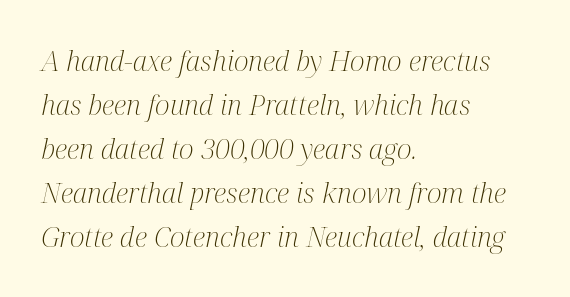
Line starts are locked; line ends wander. The area under the type is left untouched. You could not count columns in this text — the font is proportionally spaced. I'd call this a serif setting — the letters wear small feet. The face used here is rendered with its standard letterfit.
